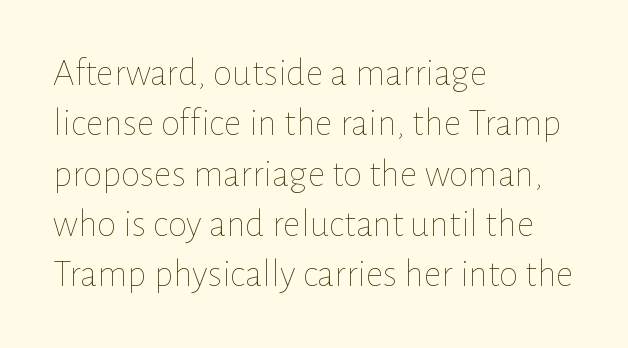
The image shows 39 px thin type, upright; set left-aligned, normal line spacing (1.29x), normal letter spacing, not underlined; low stroke contrast and a medium x-height.
